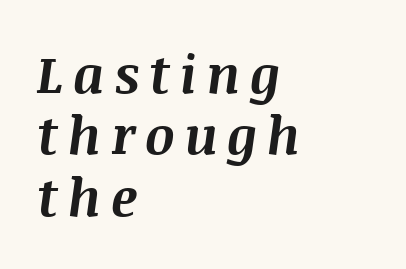
The gap between lines stays unmarked. Leftover space on each line is placed entirely after the last word. This sample uses an oblique cut, with every glyph tilted off the vertical. In terms of weight, the rendering is a true, heavy bold. The rendering uses natural spacing where letterforms have individual widths.
